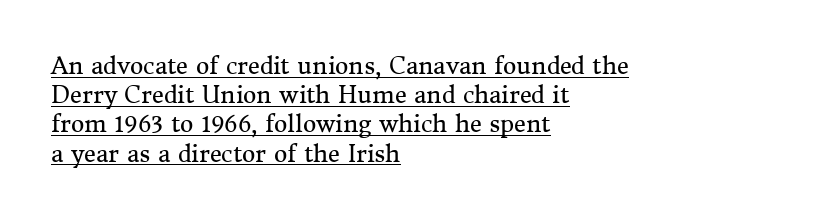
Q: Is the text bold? A: No.
Q: Is the text italic (slanted)? A: No, it is upright.
Q: Is the text underlined? A: Yes.
Q: How is the paragraph aligned? A: Left-aligned.
Q: Is the spacing between letters normal or unusually wide? A: Normal.
Q: Is the spacing between lines tight, normal or loose? A: Normal.
